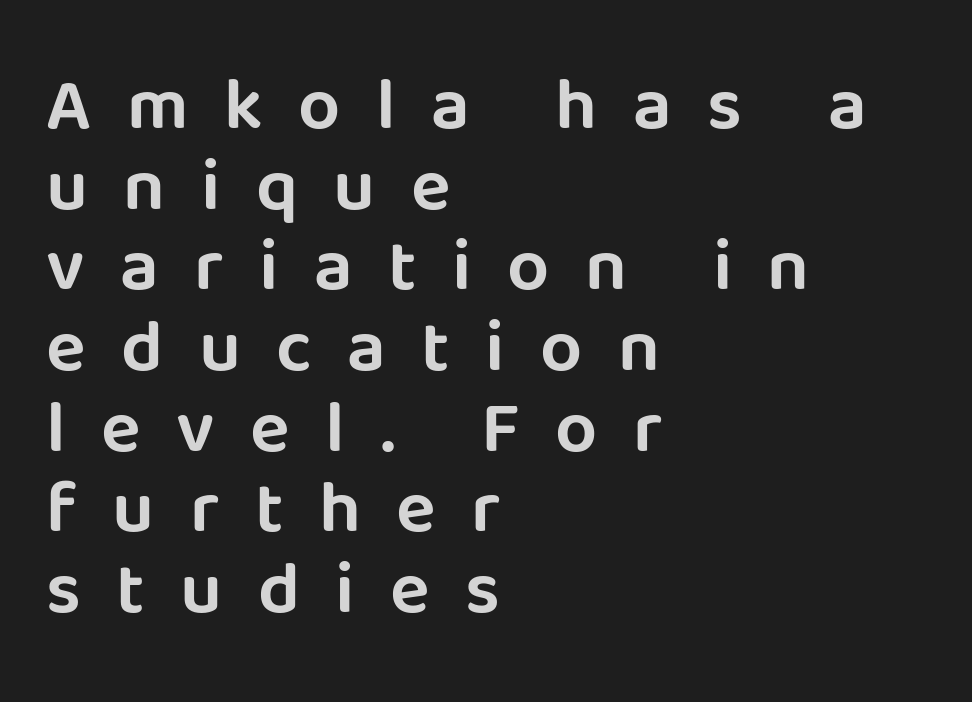
Posture: vertical. Typographically, this falls in the sans-serif category. Interline gaps are noticeably narrow in this sample. There is plenty of visible air inserted between adjacent glyphs. Unmarked baselines from the first word to the last.
